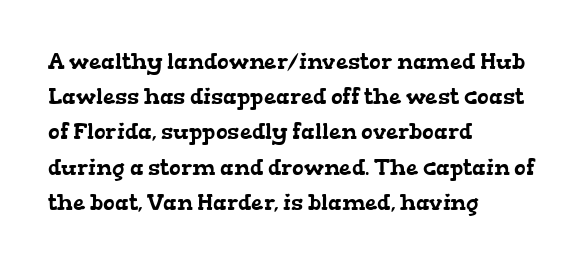
The image shows 22 px text type; set left-aligned, normal line spacing (1.6x), normal letter spacing, not underlined.
